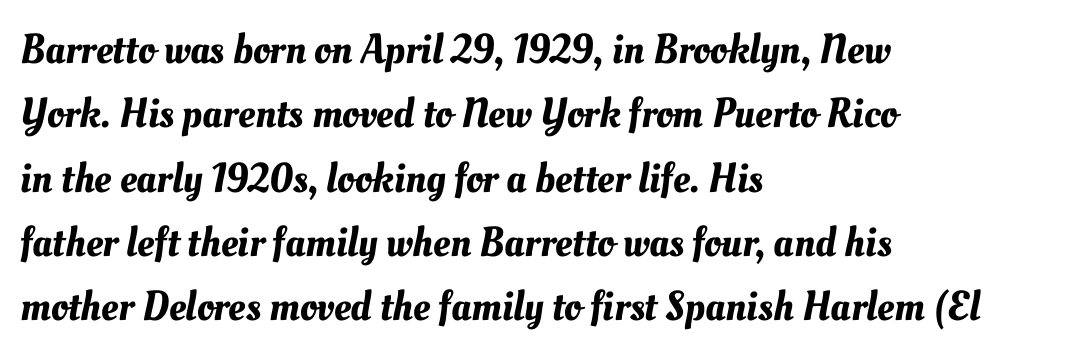
This sample keeps an unexceptional amount of space between lines. Check the space under the baseline: it is left empty. Words appear dense and cohesive because spacing is normal. Spacing verdict: proportional, widths tailored to each character.
